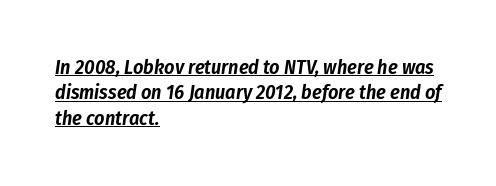
Look at the tracking — it's just the regular setting, nothing added. Left-aligned paragraph, ragged on the right. This sample uses an oblique cut, with every glyph tilted off the vertical. Reading down the column, the eye jumps a familiar distance to each next line. The rendering uses the underline text-decoration.
